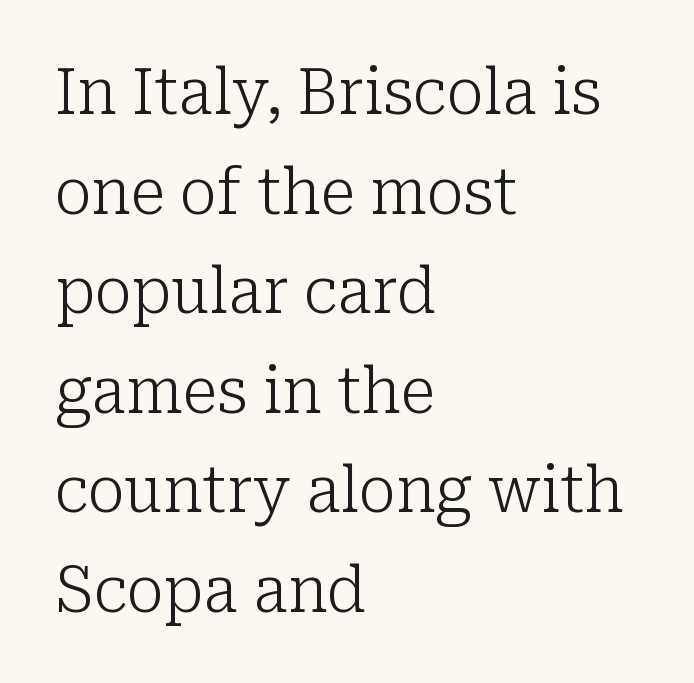
Q: Is the text bold? A: No.
Q: Is the text italic (slanted)? A: No, it is upright.
Q: Is the typeface a serif or a sans-serif typeface? A: Serif.
Q: Is the text underlined? A: No.
Q: How is the paragraph aligned? A: Left-aligned.
Q: Is the spacing between letters normal or unusually wide? A: Normal.
Q: Is the spacing between lines tight, normal or loose? A: Normal.
Q: Width (condensed, normal, or wide)? A: Normal.
Q: Stroke contrast? A: Low.
Q: x-height? A: Medium.
Q: Monospaced? A: No.
